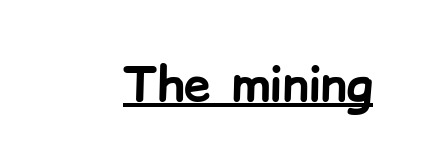
{"serif": "no", "italic": "no", "bold": "yes", "weight": "bold", "width": "normal", "stroke_contrast": "low", "x_height": "medium", "monospaced": "no", "underline": "yes", "letter_spacing": "normal", "letter_spacing_em": 0.0, "glyph_px": 48}
